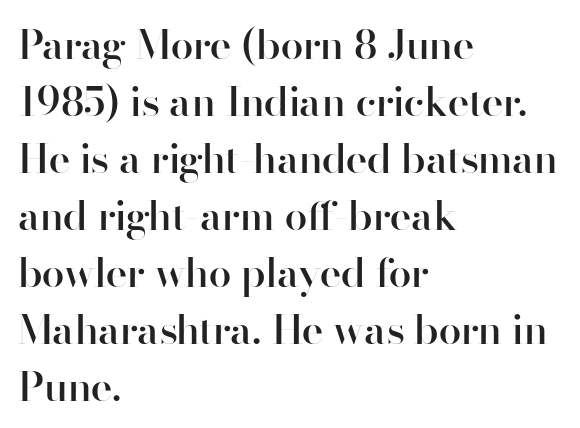
{"serif": "no", "italic": "no", "bold": "semi", "weight": "semibold", "width": "normal", "stroke_contrast": "high", "x_height": "small", "monospaced": "no", "underline": "no", "align": "left", "line_spacing": "normal", "line_spacing_ratio": 1.39, "letter_spacing": "normal", "letter_spacing_em": 0.0, "glyph_px": 41}
